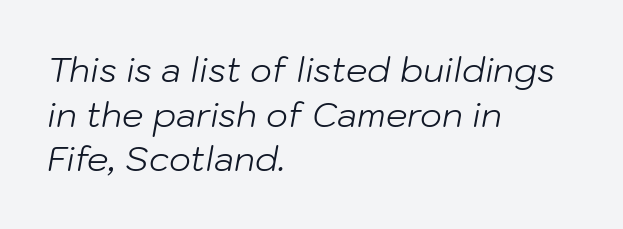
The image shows 34 px light type, italic (leaning right); set left-aligned, normal line spacing (1.31x), normal letter spacing, not underlined; low stroke contrast and a medium x-height.
